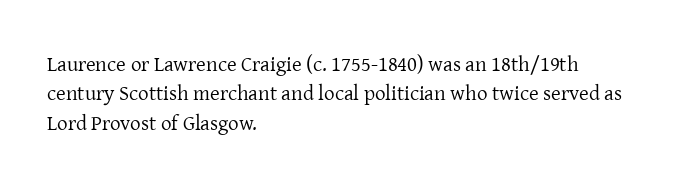
A clean baseline with only descenders dipping below it. If you drew a line through each stem, it would be perfectly vertical. Honestly, the row spacing looks completely unremarkable. Is this a heavy cut? Hardly; it is regular or lighter.
